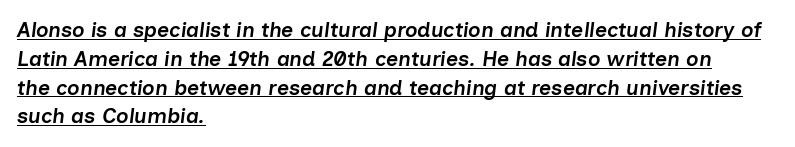
A fair bit of extra ink — the face is semibold, not bold. Rows of type keep a routine distance in the vertical direction. Observe the ordinary spacing: letters are neighbours, not strangers. The text block is weighted toward the left margin, trailing off unevenly rightward. The typesetter has applied underlining to the passage shown.
